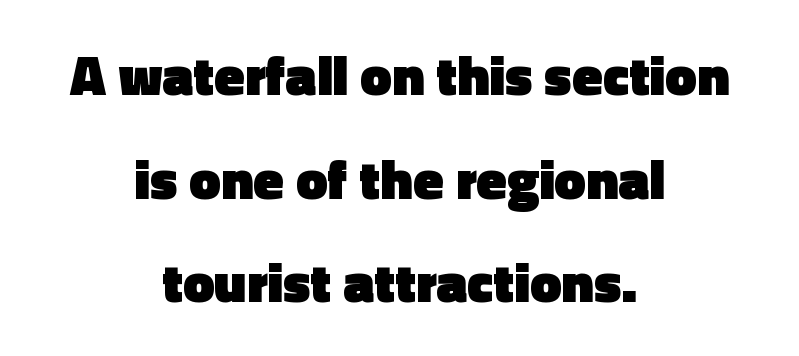
The image shows 56 px heavy sans-serif type, upright; set centered, line spacing 1.85x, normal letter spacing, not underlined; a medium x-height.
